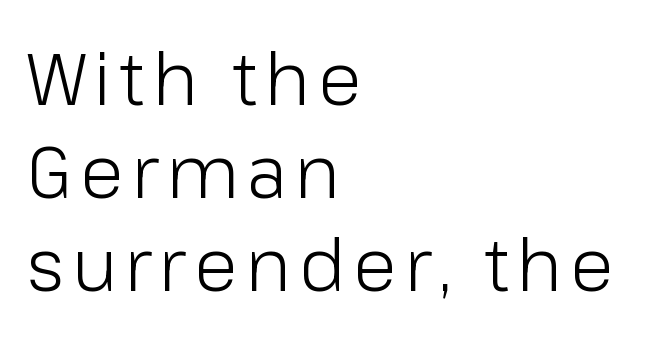
{"serif": "no", "italic": "no", "bold": "no", "weight": "light", "width": "normal", "stroke_contrast": "low", "x_height": "medium", "monospaced": "no", "underline": "no", "align": "left", "line_spacing": "normal", "line_spacing_ratio": 1.29, "glyph_px": 72}
